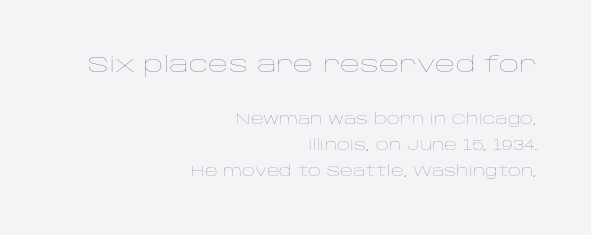
The image shows 22 px text type, upright; set right-aligned, line spacing 1.85x, normal letter spacing, not underlined; the first (top) block is 1.57x larger.
